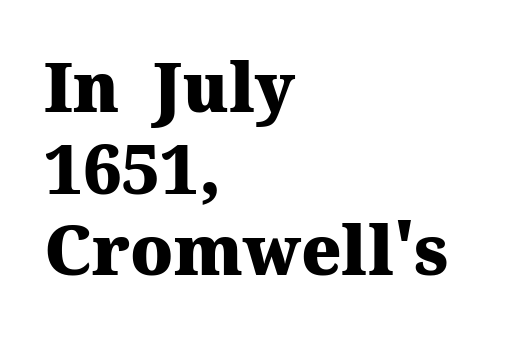
The image shows 68 px heavy serif type, upright; set left-aligned, line spacing 1.2x, normal letter spacing, not underlined; medium stroke contrast and a medium x-height.
